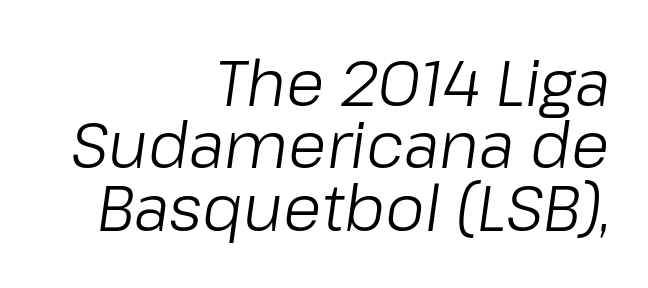
A typesetter would call this proportional, since set widths differ per character. One glance says dense: line gaps are narrower than usual. The letters are slanted; this is an italic face. Unmarked baselines from the first word to the last. Layout note: lines flush right.
